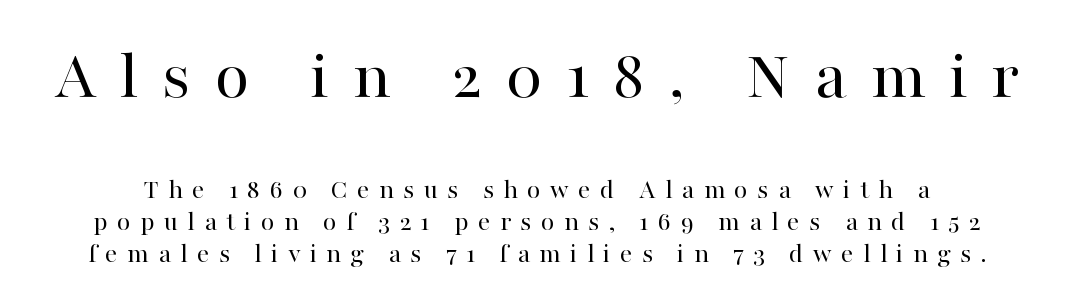
The tracking reads as deliberately expanded to a designer's eye. The composition opens big and finishes small. The type family on display is of the serif kind. Characters remain perfectly vertical along every line. The face used here is proportionally spaced, like ordinary book or web type. Weight class: somewhere from thin through regular.
